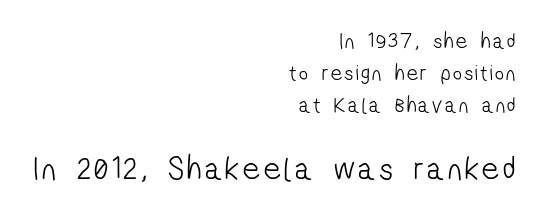
Q: Is the text bold? A: No.
Q: Is the typeface a serif or a sans-serif typeface? A: Sans-serif.
Q: Is the text underlined? A: No.
Q: How is the paragraph aligned? A: Right-aligned.
Q: Is the spacing between lines tight, normal or loose? A: Normal.
Q: Which block of text is set in a larger size, the first (top) or the second (bottom)? A: The second (bottom) one.
Q: Width (condensed, normal, or wide)? A: Condensed.
Q: Stroke contrast? A: Low.
Q: x-height? A: Medium.
Q: Monospaced? A: No.
